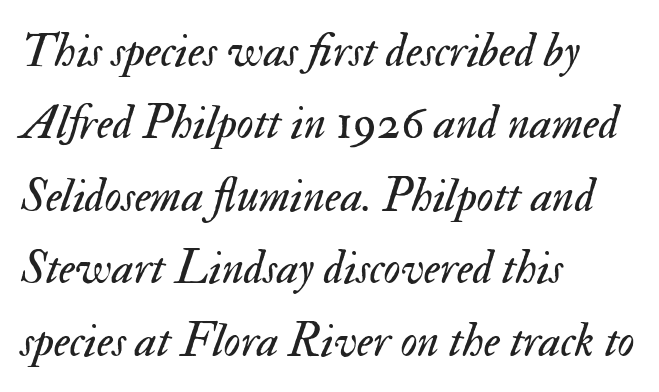
The image shows 47 px regular-weight type, italic (leaning right); set left-aligned, normal line spacing (1.54x), normal letter spacing, not underlined; medium stroke contrast and a small x-height.
